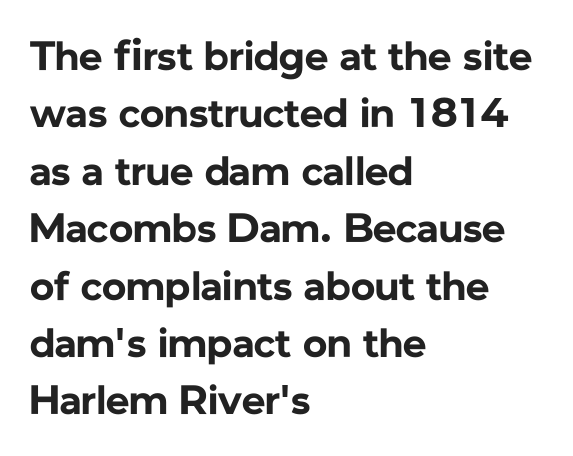
Q: Is the text bold? A: Yes.
Q: Is the text italic (slanted)? A: No, it is upright.
Q: Is the typeface a serif or a sans-serif typeface? A: Sans-serif.
Q: Is the text underlined? A: No.
Q: How is the paragraph aligned? A: Left-aligned.
Q: Is the spacing between letters normal or unusually wide? A: Normal.
Q: Is the spacing between lines tight, normal or loose? A: Normal.
Q: Width (condensed, normal, or wide)? A: Normal.
Q: Stroke contrast? A: Low.
Q: x-height? A: Medium.
Q: Monospaced? A: No.
